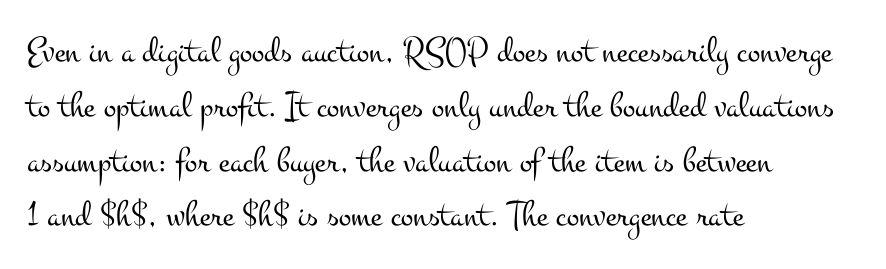
{"serif": "yes", "bold": "no", "weight": "light", "width": "wide", "stroke_contrast": "medium", "x_height": "small", "monospaced": "no", "underline": "no", "align": "left", "line_spacing": "normal", "line_spacing_ratio": 1.48, "letter_spacing": "normal", "letter_spacing_em": 0.0, "glyph_px": 37}
